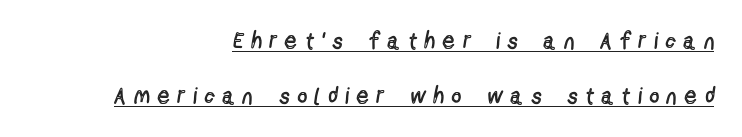
Q: Is the text bold? A: No.
Q: Is the text underlined? A: Yes.
Q: How is the paragraph aligned? A: Right-aligned.
Q: Is the spacing between letters normal or unusually wide? A: Unusually wide.
Q: Is the spacing between lines tight, normal or loose? A: Loose.
